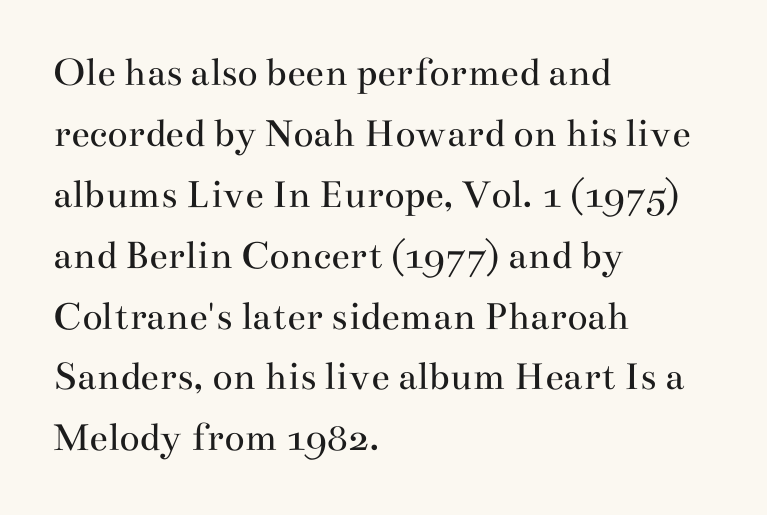
{"serif": "yes", "italic": "no", "bold": "no", "weight": "regular", "width": "wide", "stroke_contrast": "medium", "x_height": "small", "monospaced": "no", "underline": "no", "align": "left", "line_spacing": "normal", "line_spacing_ratio": 1.45, "letter_spacing": "normal", "letter_spacing_em": 0.0, "glyph_px": 42}
